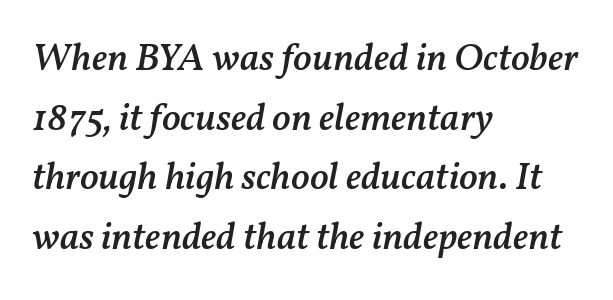
Q: Is the text bold? A: Semi-bold.
Q: Is the text italic (slanted)? A: Yes, it leans right by about 11 degrees.
Q: Is the text underlined? A: No.
Q: How is the paragraph aligned? A: Left-aligned.
Q: Is the spacing between letters normal or unusually wide? A: Normal.
Q: Is the spacing between lines tight, normal or loose? A: Normal.
Q: Width (condensed, normal, or wide)? A: Normal.
Q: Stroke contrast? A: Medium.
Q: x-height? A: Medium.
Q: Monospaced? A: No.
